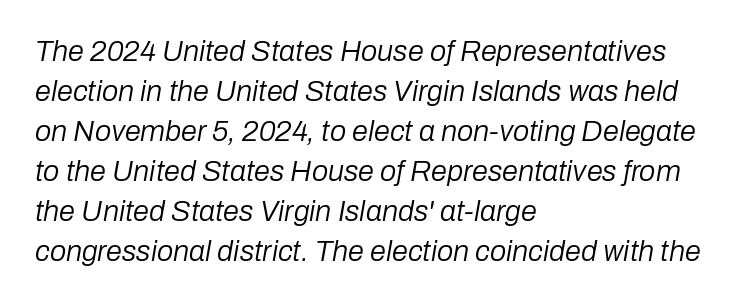
{"italic": "yes", "lean": "right", "slant_degrees": 10, "bold": "no", "weight": "regular", "width": "normal", "stroke_contrast": "low", "x_height": "medium", "monospaced": "no", "underline": "no", "align": "left", "line_spacing": "normal", "line_spacing_ratio": 1.38, "letter_spacing": "normal", "letter_spacing_em": 0.0, "glyph_px": 29}
